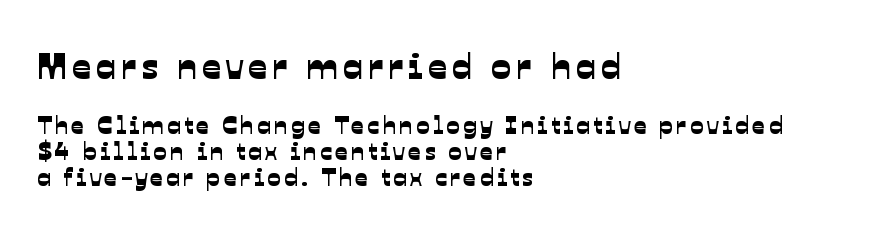
A student would call this left alignment; a typographer would say flush left, rag right. Which of the two is more prominent by size? The first, at the top. The specimen omits any rule beneath the text block's lines. No feet cap the strokes, marking this as sans-serif type. Varying glyph widths throughout — classic text-font behaviour. Cramped leading.
